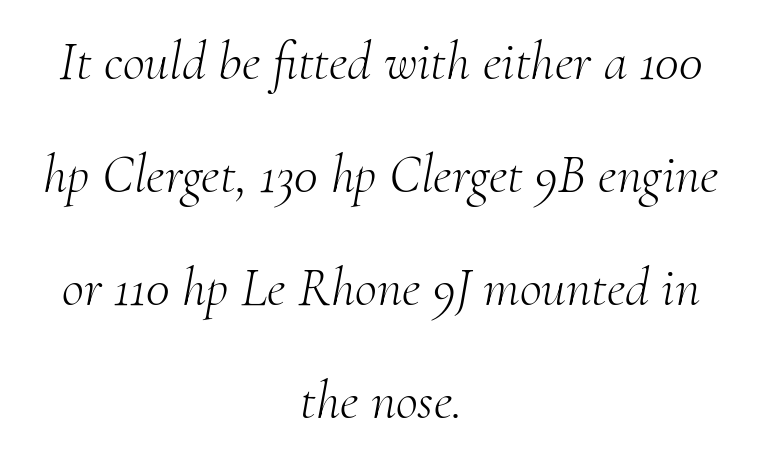
Check the space under the baseline: it is left empty. There is no visible air inserted between adjacent glyphs. These lines stack symmetrically, like a column narrowing and widening about its center. The space between consecutive lines is lavish. Looks like regular typesetting: each glyph gets only the width it needs.
